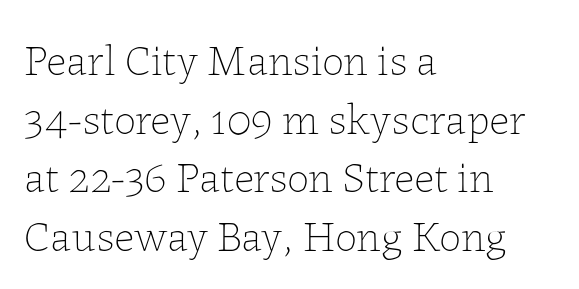
{"italic": "no", "bold": "no", "weight": "thin", "width": "normal", "stroke_contrast": "low", "x_height": "medium", "monospaced": "no", "underline": "no", "align": "left", "line_spacing": "normal", "line_spacing_ratio": 1.33, "letter_spacing": "normal", "letter_spacing_em": 0.0, "glyph_px": 44}
